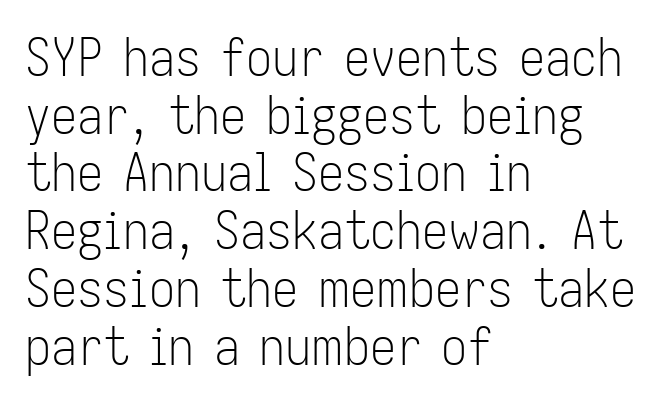
Q: Is the text bold? A: No.
Q: Is the text italic (slanted)? A: No, it is upright.
Q: Is the typeface a serif or a sans-serif typeface? A: Sans-serif.
Q: Is the text underlined? A: No.
Q: How is the paragraph aligned? A: Left-aligned.
Q: Is the spacing between letters normal or unusually wide? A: Normal.
Q: Is the spacing between lines tight, normal or loose? A: Tight.
Q: Width (condensed, normal, or wide)? A: Condensed.
Q: Stroke contrast? A: Low.
Q: x-height? A: Medium.
Q: Monospaced? A: No.
